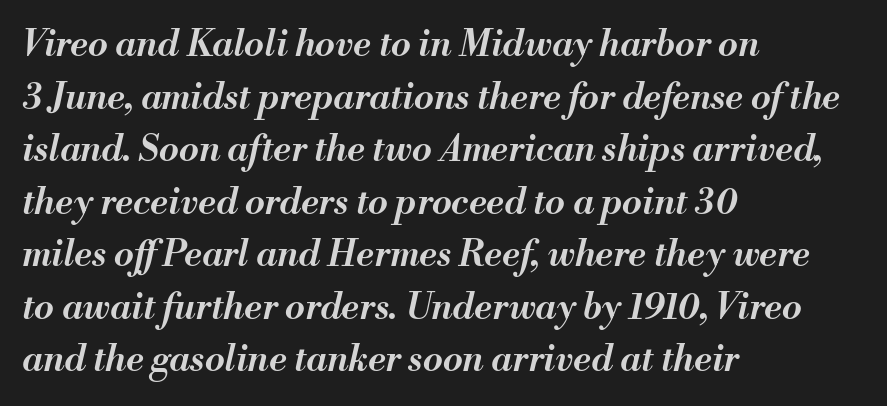
{"italic": "yes", "lean": "right", "slant_degrees": 13, "bold": "semi", "weight": "semibold", "width": "normal", "stroke_contrast": "medium", "x_height": "small", "monospaced": "no", "underline": "no", "align": "left", "line_spacing": "normal", "line_spacing_ratio": 1.46, "letter_spacing": "normal", "letter_spacing_em": 0.0, "glyph_px": 36}
